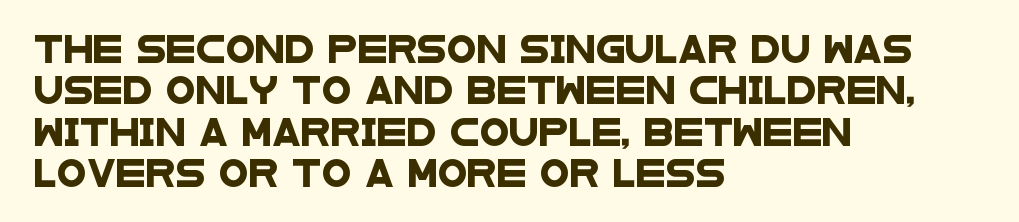
Any mark beneath the type? The region is blank. The space between consecutive lines is moderate. Short and long lines alike share a common starting point at left. This sample uses plain, unmodified letter spacing.
